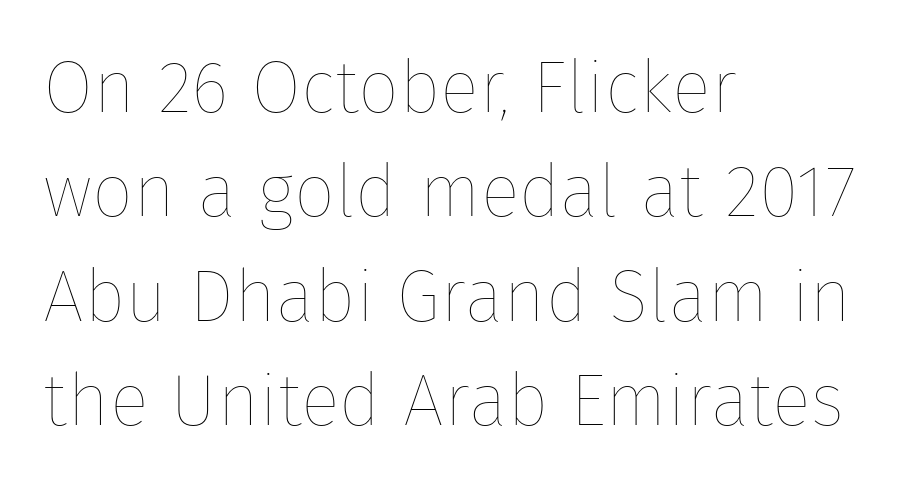
The tracking reads as untouched default to a designer's eye. The line-height multiplier appears to be the usual default. The typography opts for an upright posture over an oblique one. Any mark beneath the type? The region is blank. Weight: not bold — regular or lighter. The compositor pushed each line to the left boundary.
